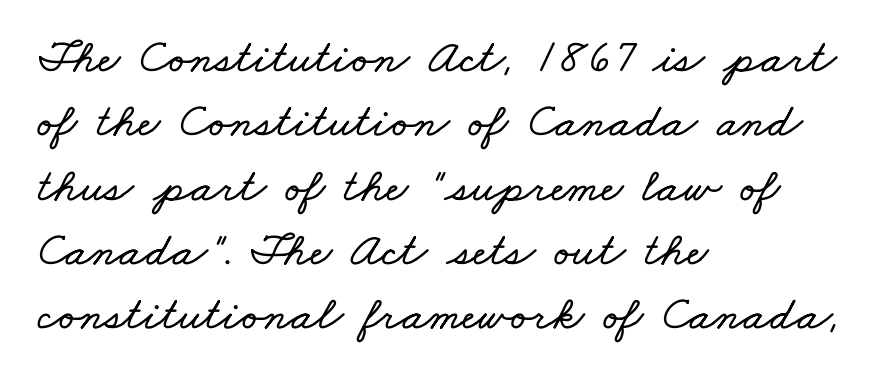
Default kerning and tracking; the words read as compact shapes. Looks like regular typesetting: each glyph gets only the width it needs. If you drew a ruler down the left edge, every line would touch it. A bare baseline throughout the passage. What's the leading like? Ordinary, nothing unusual.
